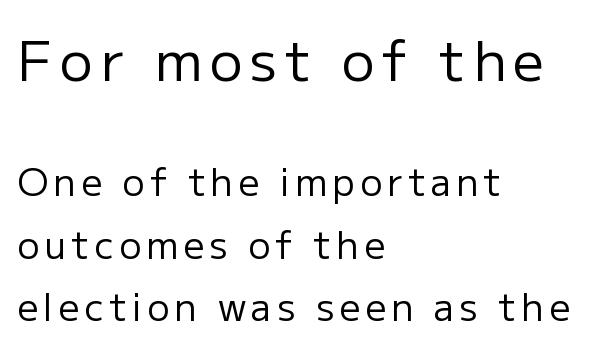
The image shows 55 px regular-weight sans-serif type, upright; set left-aligned, normal line spacing (1.68x), not underlined; the first (top) block is 1.49x larger; low stroke contrast and a medium x-height.
